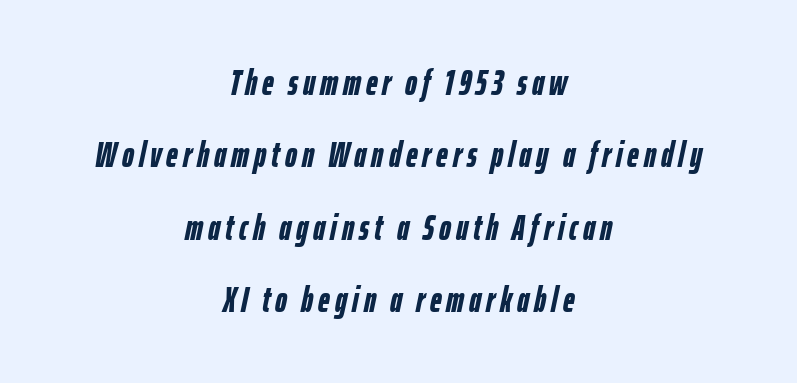
Q: Is the text bold? A: Yes.
Q: Is the text italic (slanted)? A: Yes, it leans right by about 12 degrees.
Q: Is the text underlined? A: No.
Q: How is the paragraph aligned? A: Centered.
Q: Is the spacing between lines tight, normal or loose? A: Loose.
Q: Width (condensed, normal, or wide)? A: Condensed.
Q: Stroke contrast? A: Low.
Q: x-height? A: Medium.
Q: Monospaced? A: No.
